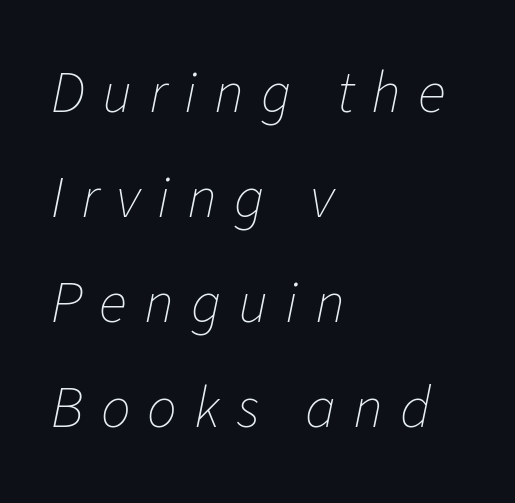
The image shows 59 px thin type, italic (leaning right); set left-aligned, line spacing 1.78x, unusually wide letter spacing (+0.29 em), not underlined; low stroke contrast and a medium x-height.
